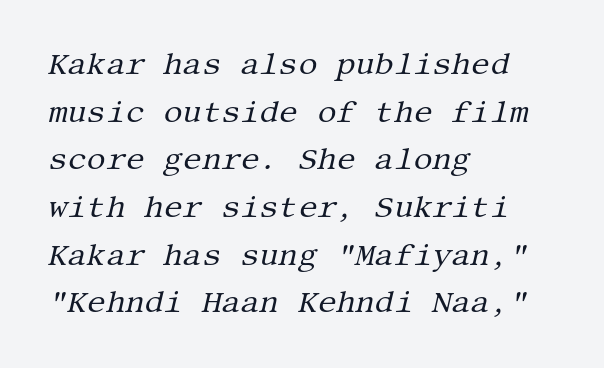
{"serif": "yes", "italic": "yes", "lean": "right", "slant_degrees": 13, "bold": "no", "weight": "regular", "width": "normal", "stroke_contrast": "medium", "x_height": "large", "underline": "no", "align": "left", "line_spacing": "normal", "line_spacing_ratio": 1.59, "letter_spacing": "normal", "letter_spacing_em": 0.0, "glyph_px": 30}
